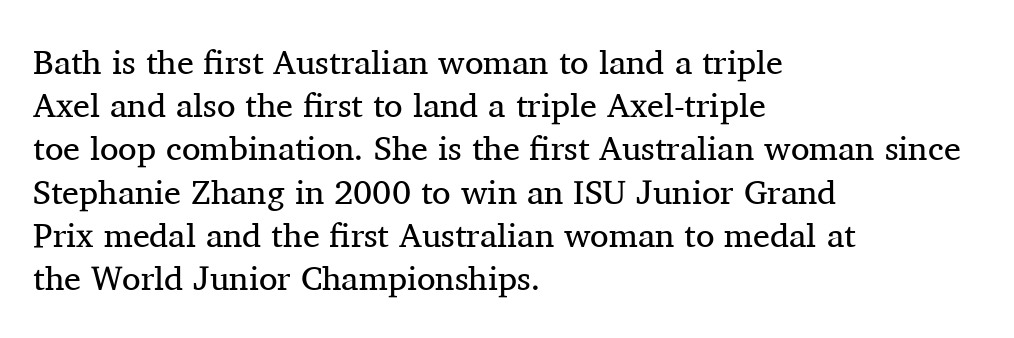
Horizontal bands of white between lines are of average thickness. The type family on display is of the serif kind. Posture: vertical. Is this a fixed-width face? No — the glyphs have proportional, varying widths. All the whitespace from short lines collects on the right. These lines keep a tight, regular rhythm from letter to letter.
